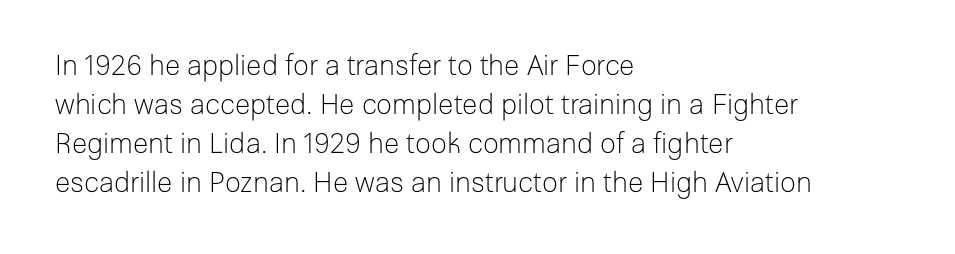
{"serif": "no", "italic": "no", "bold": "no", "weight": "light", "width": "normal", "stroke_contrast": "low", "x_height": "medium", "monospaced": "no", "underline": "no", "align": "left", "line_spacing": "normal", "line_spacing_ratio": 1.39, "letter_spacing": "normal", "letter_spacing_em": 0.0, "glyph_px": 28}
